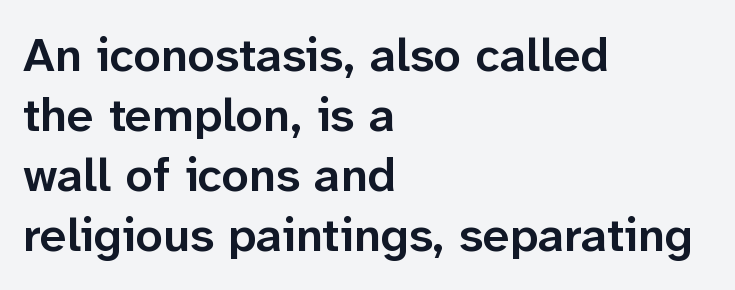
Type without underlining. Looks like regular typesetting: each glyph gets only the width it needs. This sample is left-justified, so line endings fall wherever the words run out. Quick note: interline space is typical.
